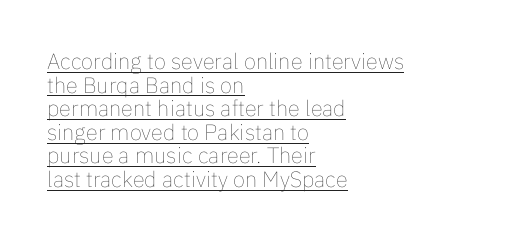
{"italic": "no", "bold": "no", "underline": "yes", "align": "left", "line_spacing": "tight", "line_spacing_ratio": 1.07, "letter_spacing": "normal", "letter_spacing_em": 0.0, "glyph_px": 22}
